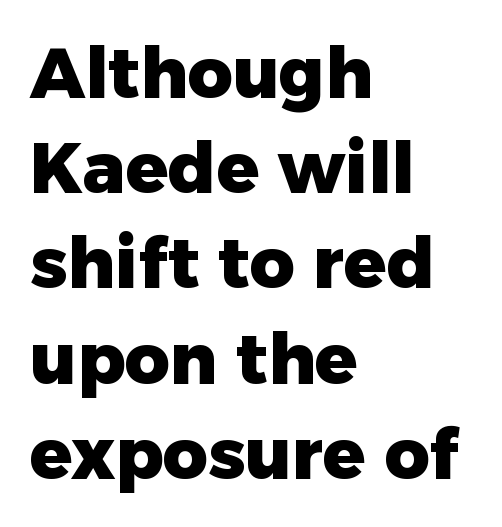
Notice how the passage keeps a crisp vertical edge on the left only. Characters remain perfectly vertical along every line. Each letter keeps its own natural width here, so spacing adapts to shape. To sum up the face: it is a sans, with no serifs. Descenders are the only things crossing below the line.
